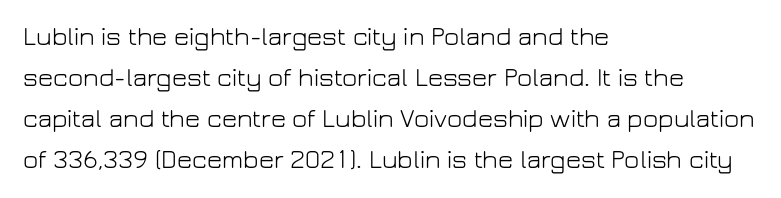
The words here are not underlined. Unbolded letterforms with no extra heft. Quick note: interline space is typical. These lines stack with their left ends in a neat column. Ordinary non-slanted type is in use. Here the glyphs are tracked normally, forming tight word shapes.
